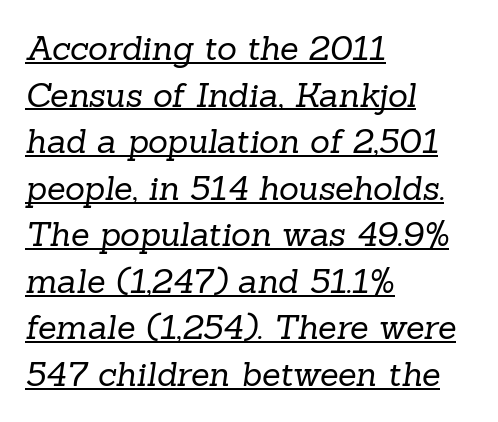
{"serif": "yes", "bold": "no", "weight": "regular", "width": "normal", "stroke_contrast": "low", "x_height": "medium", "monospaced": "no", "underline": "yes", "align": "left", "line_spacing": "normal", "line_spacing_ratio": 1.37, "letter_spacing": "normal", "letter_spacing_em": 0.0, "glyph_px": 34}
